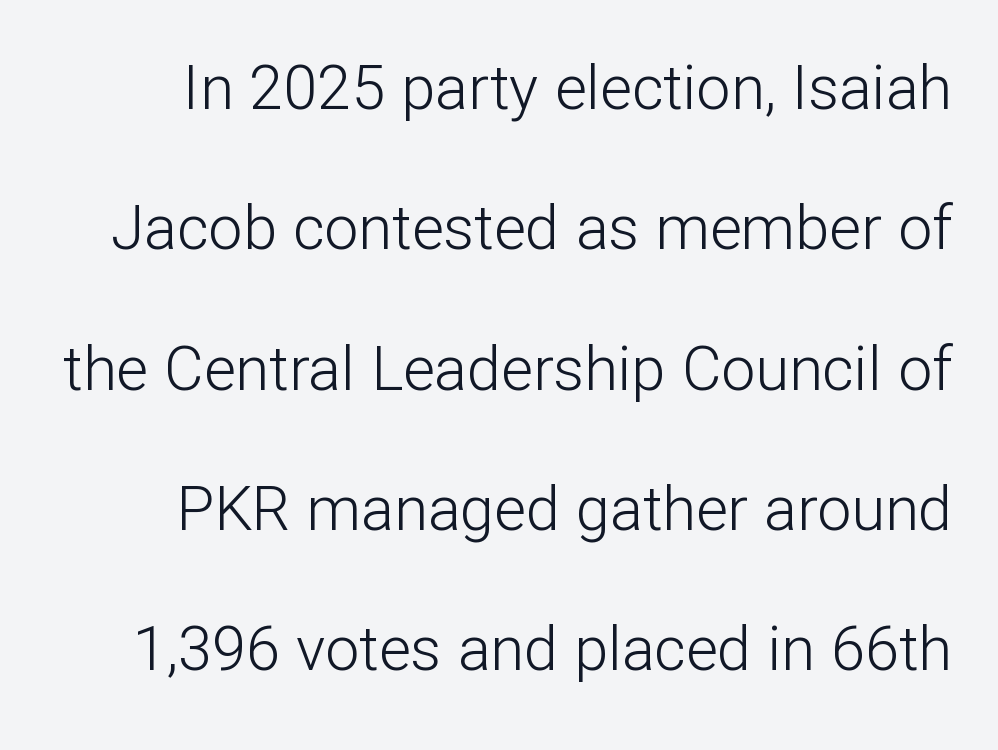
The image shows 61 px light sans-serif type, upright; set loose line spacing (2.3x), normal letter spacing, not underlined; low stroke contrast and a medium x-height.
